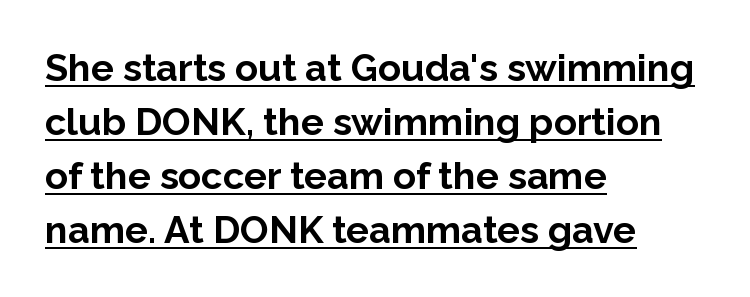
The image shows 38 px bold sans-serif type, upright; set left-aligned, normal line spacing (1.42x), normal letter spacing, underlined; low stroke contrast and a medium x-height.
